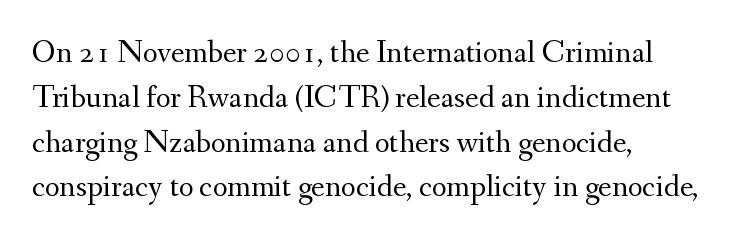
The gap between lines stays unmarked. Compared with a centered layout, this one pins lines to the left instead. No chunkiness to these letters — they're not bold. Does the type have serifs? Yes, each stem ends in a small foot.
